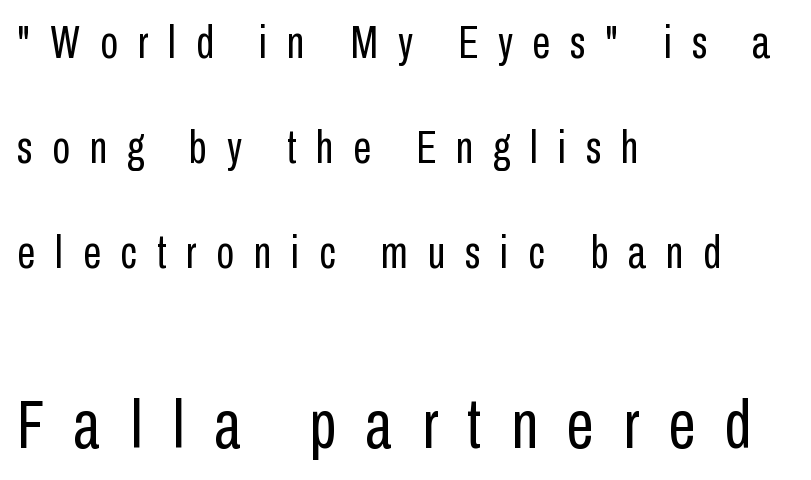
Q: Is the text bold? A: No.
Q: Is the text italic (slanted)? A: No, it is upright.
Q: Is the typeface a serif or a sans-serif typeface? A: Sans-serif.
Q: Is the text underlined? A: No.
Q: How is the paragraph aligned? A: Left-aligned.
Q: Is the spacing between letters normal or unusually wide? A: Unusually wide.
Q: Is the spacing between lines tight, normal or loose? A: Loose.
Q: Which block of text is set in a larger size, the first (top) or the second (bottom)? A: The second (bottom) one.
Q: Width (condensed, normal, or wide)? A: Condensed.
Q: Stroke contrast? A: Low.
Q: x-height? A: Medium.
Q: Monospaced? A: No.
